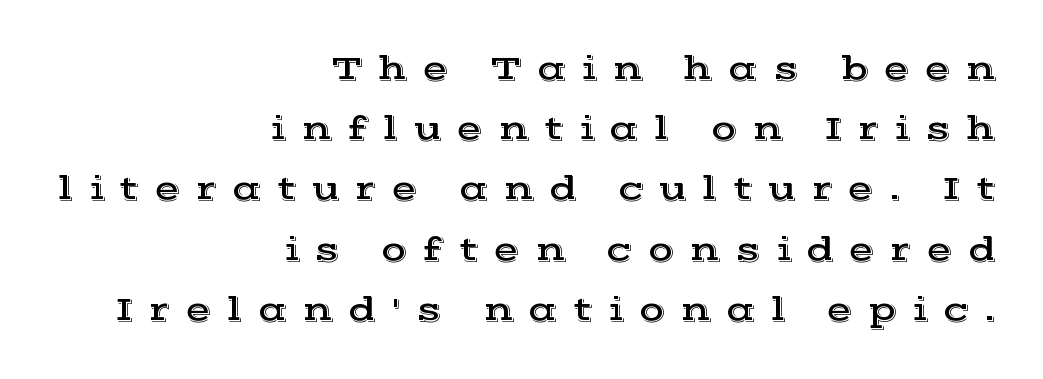
{"serif": "yes", "italic": "no", "width": "wide", "x_height": "medium", "monospaced": "no", "underline": "no", "align": "right", "line_spacing_ratio": 1.77, "letter_spacing": "wide", "letter_spacing_em": 0.44, "glyph_px": 34}
